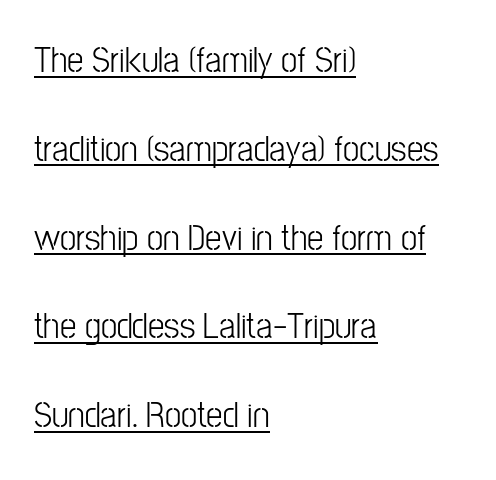
{"serif": "no", "italic": "no", "bold": "no", "weight": "light", "width": "condensed", "stroke_contrast": "low", "x_height": "medium", "monospaced": "no", "underline": "yes", "align": "left", "line_spacing": "loose", "line_spacing_ratio": 2.4, "letter_spacing": "normal", "letter_spacing_em": 0.0, "glyph_px": 37}
